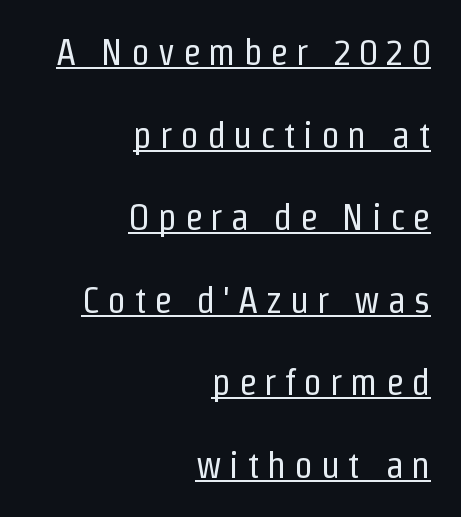
Q: Is the text bold? A: No.
Q: Is the text italic (slanted)? A: No, it is upright.
Q: Is the typeface a serif or a sans-serif typeface? A: Sans-serif.
Q: Is the text underlined? A: Yes.
Q: How is the paragraph aligned? A: Right-aligned.
Q: Is the spacing between letters normal or unusually wide? A: Unusually wide.
Q: Is the spacing between lines tight, normal or loose? A: Loose.
Q: Width (condensed, normal, or wide)? A: Condensed.
Q: Stroke contrast? A: Low.
Q: x-height? A: Medium.
Q: Monospaced? A: No.
